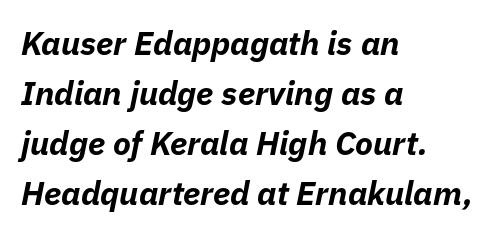
{"italic": "yes", "lean": "right", "slant_degrees": 11, "bold": "yes", "weight": "bold", "width": "normal", "stroke_contrast": "low", "x_height": "medium", "monospaced": "no", "underline": "no", "align": "left", "line_spacing": "normal", "line_spacing_ratio": 1.52, "letter_spacing": "normal", "letter_spacing_em": 0.0, "glyph_px": 33}
